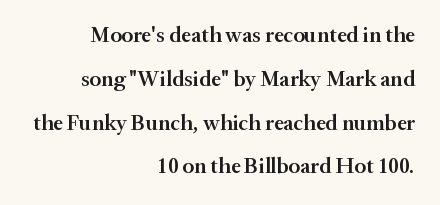
The image shows 22 px text type, upright; set right-aligned, loose line spacing (1.99x), normal letter spacing, not underlined.
